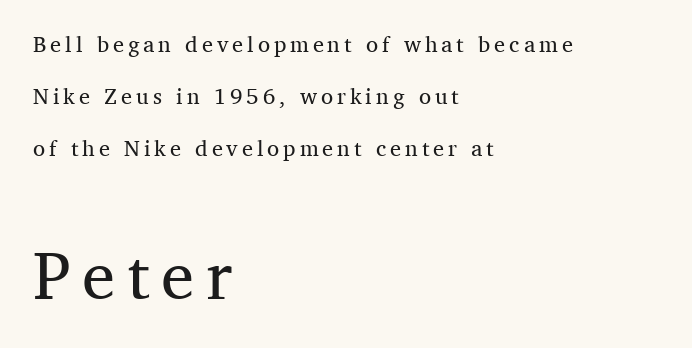
{"serif": "yes", "italic": "no", "bold": "no", "weight": "regular", "width": "normal", "stroke_contrast": "medium", "x_height": "medium", "monospaced": "no", "underline": "no", "align": "left", "line_spacing": "loose", "line_spacing_ratio": 2.37, "larger_block": "second", "size_ratio": 3.0, "glyph_px": 66}
